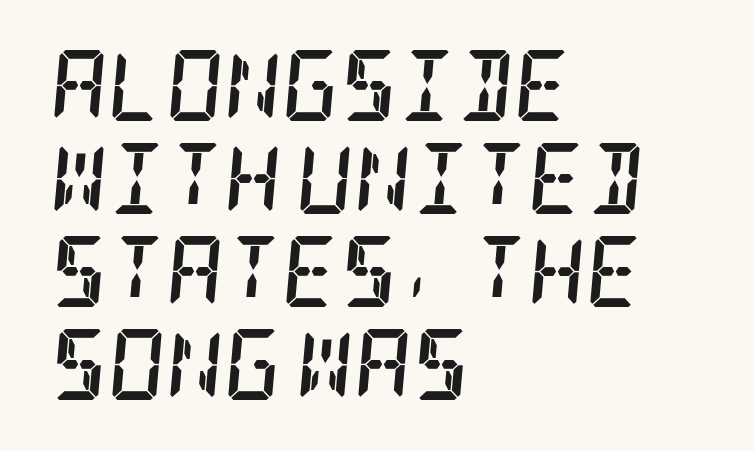
The image shows 71 px semibold, condensed serif type, italic (leaning right); set left-aligned, normal line spacing (1.31x), normal letter spacing, not underlined; low stroke contrast and a large x-height.
